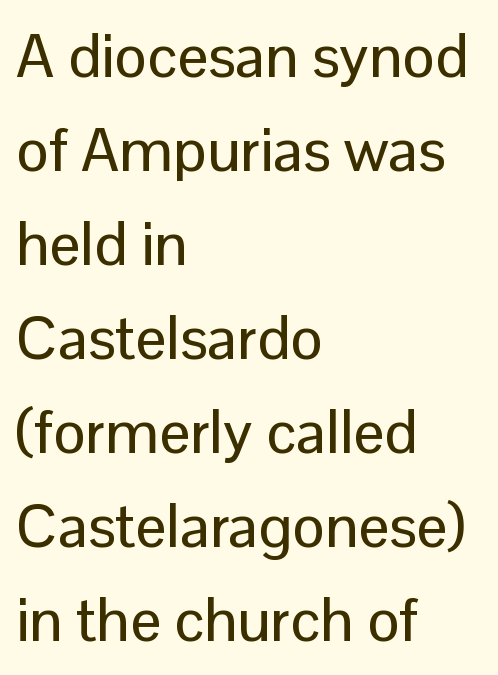
If you drew a ruler down the left edge, every line would touch it. The rendering keeps characters at their native spacing. The type sits square on the baseline with zero lean. The foot of each line stays bare and open.
